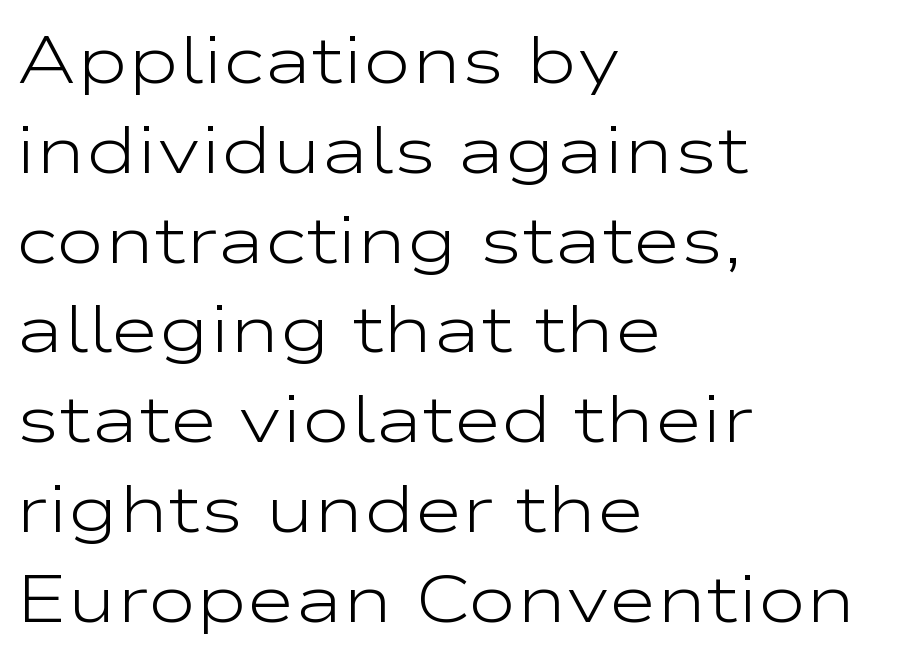
The rows are spaced the way most documents space them. The letterforms sit shoulder to shoulder at normal distance. Italic: no, the glyphs are upright roman. Counters stay open thanks to moderate or lighter strokes. Typographically, this falls in the sans-serif category. These lines stack with their left ends in a neat column.
